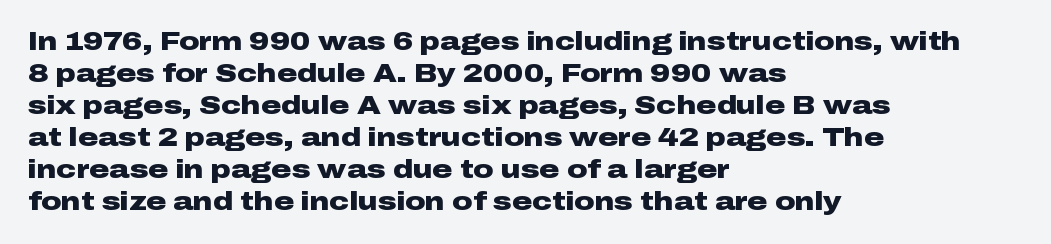
{"italic": "no", "bold": "yes", "underline": "no", "align": "left", "line_spacing": "normal", "line_spacing_ratio": 1.28, "letter_spacing": "normal", "letter_spacing_em": 0.0, "glyph_px": 25}
